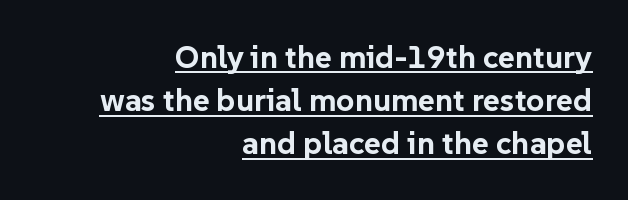
The image shows 32 px bold sans-serif type, upright; set right-aligned, normal line spacing (1.35x), normal letter spacing, underlined; low stroke contrast and a medium x-height.
